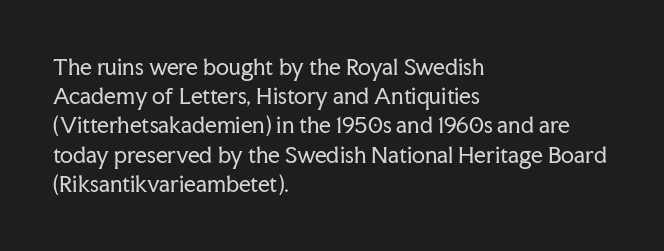
Tracking here is standard; glyphs follow each other at the usual distance. Heft: none added — not bold. These lines are set flush left with a ragged right edge. The letters stand straight up with perfectly vertical stems. Has an underline been added? It has not.
